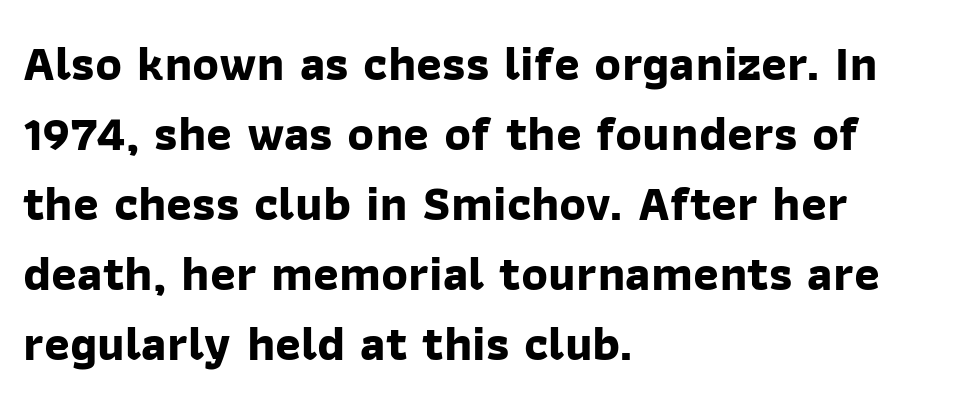
In terms of weight, the rendering is a true, heavy bold. Reading down the block, your eye returns to a fixed left position each line. A clean baseline with only descenders dipping below it. The type family on display is of the sans-serif kind. These lines sit exactly where default settings would place them. Spacing verdict: proportional, widths tailored to each character.
